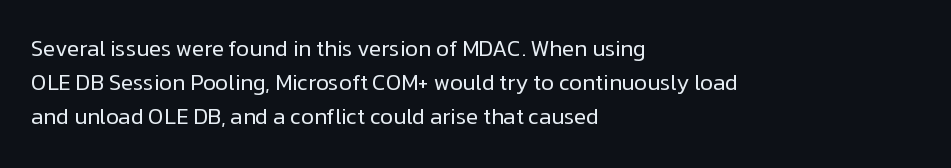
The image shows 22 px text type, upright; set left-aligned, normal line spacing (1.54x), normal letter spacing, not underlined.
